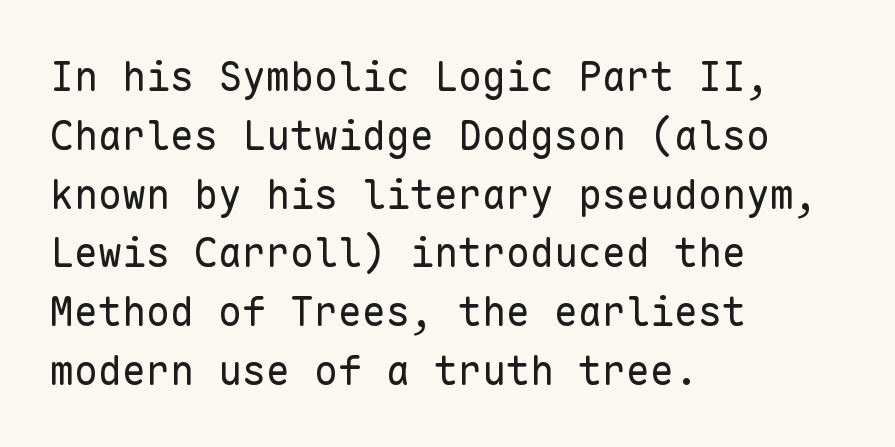
The image shows 40 px regular-weight sans-serif type, upright, monospaced; set left-aligned, normal line spacing (1.47x), normal letter spacing, not underlined; low stroke contrast and a medium x-height.
